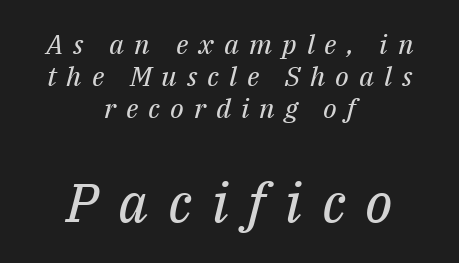
The image shows 54 px regular-weight serif type, italic (leaning right); set centered, line spacing 1.19x, unusually wide letter spacing (+0.37 em), not underlined; the second (bottom) block is 2.0x larger; medium stroke contrast and a medium x-height.
